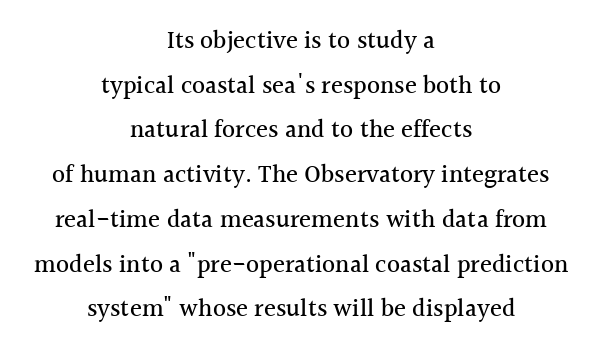
The specimen reads as upright at a glance. The foot of each line stays bare and open. The rag falls on both sides of this text block equally. These lines keep a tight, regular rhythm from letter to letter.
